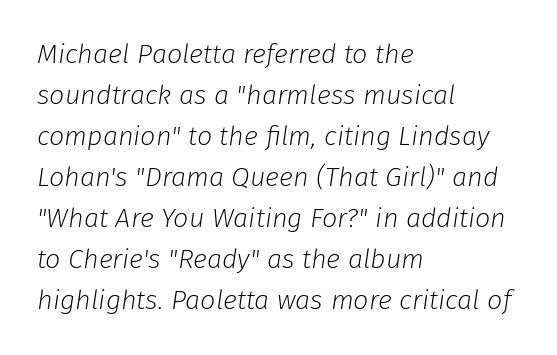
Q: Is the text bold? A: No.
Q: Is the text italic (slanted)? A: Yes, it leans right by about 8 degrees.
Q: Is the text underlined? A: No.
Q: How is the paragraph aligned? A: Left-aligned.
Q: Is the spacing between letters normal or unusually wide? A: Normal.
Q: Is the spacing between lines tight, normal or loose? A: Normal.
